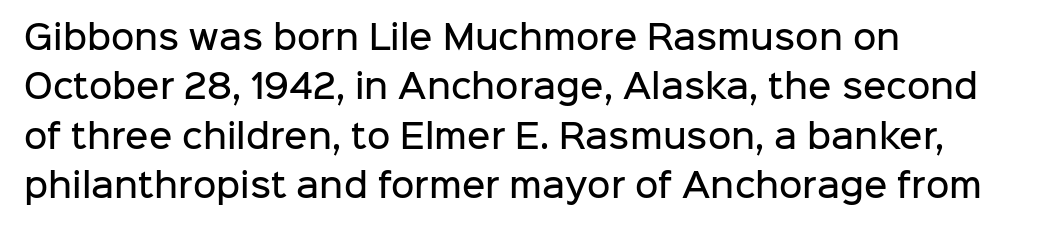
The image shows 32 px semibold sans-serif type, upright; set left-aligned, normal line spacing (1.54x), normal letter spacing, not underlined; low stroke contrast and a medium x-height.
